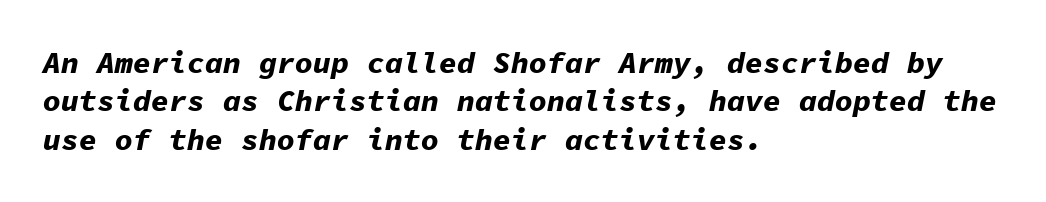
{"italic": "yes", "lean": "right", "slant_degrees": 11, "bold": "yes", "weight": "bold", "width": "normal", "stroke_contrast": "low", "x_height": "medium", "monospaced": "yes", "underline": "no", "align": "left", "line_spacing": "normal", "line_spacing_ratio": 1.28, "letter_spacing": "normal", "letter_spacing_em": 0.0, "glyph_px": 30}
